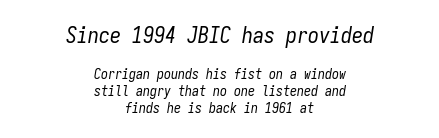
{"italic": "yes", "lean": "right", "slant_degrees": 9, "bold": "no", "underline": "no", "align": "center", "line_spacing_ratio": 1.2, "letter_spacing": "normal", "letter_spacing_em": 0.0, "larger_block": "first", "size_ratio": 1.57, "glyph_px": 22}
